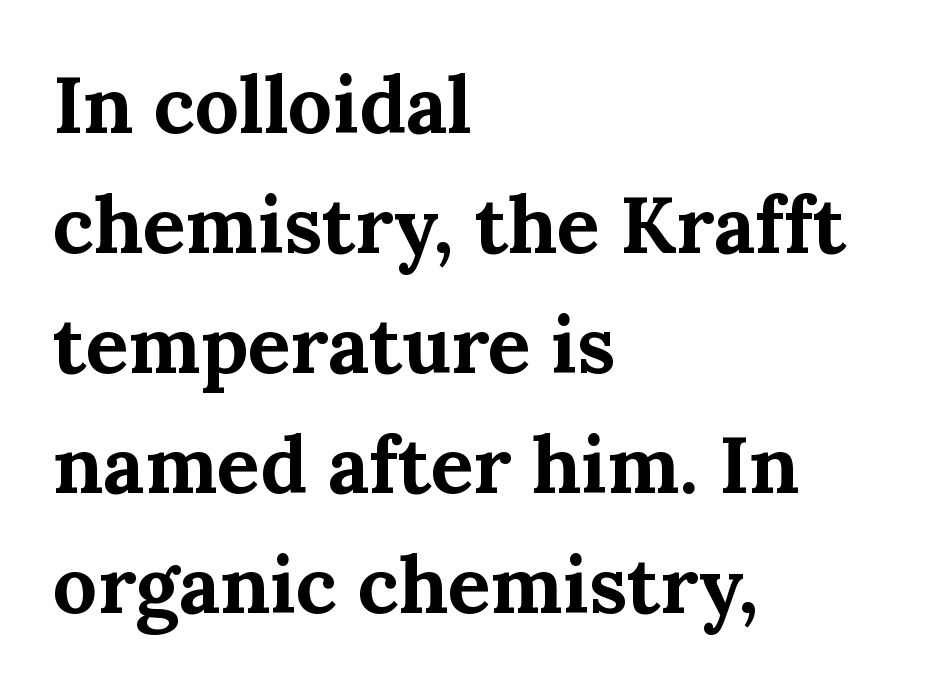
Q: Is the text bold? A: Yes.
Q: Is the text italic (slanted)? A: No, it is upright.
Q: Is the typeface a serif or a sans-serif typeface? A: Serif.
Q: Is the text underlined? A: No.
Q: How is the paragraph aligned? A: Left-aligned.
Q: Is the spacing between letters normal or unusually wide? A: Normal.
Q: Is the spacing between lines tight, normal or loose? A: Normal.
Q: Width (condensed, normal, or wide)? A: Normal.
Q: Stroke contrast? A: Medium.
Q: x-height? A: Medium.
Q: Monospaced? A: No.
